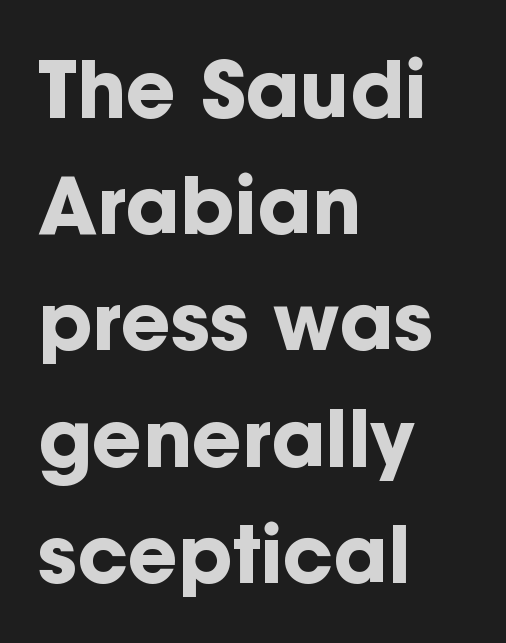
{"serif": "no", "italic": "no", "bold": "yes", "weight": "bold", "width": "normal", "stroke_contrast": "low", "x_height": "medium", "monospaced": "no", "underline": "no", "align": "left", "line_spacing": "normal", "line_spacing_ratio": 1.49, "letter_spacing": "normal", "letter_spacing_em": 0.0, "glyph_px": 78}
